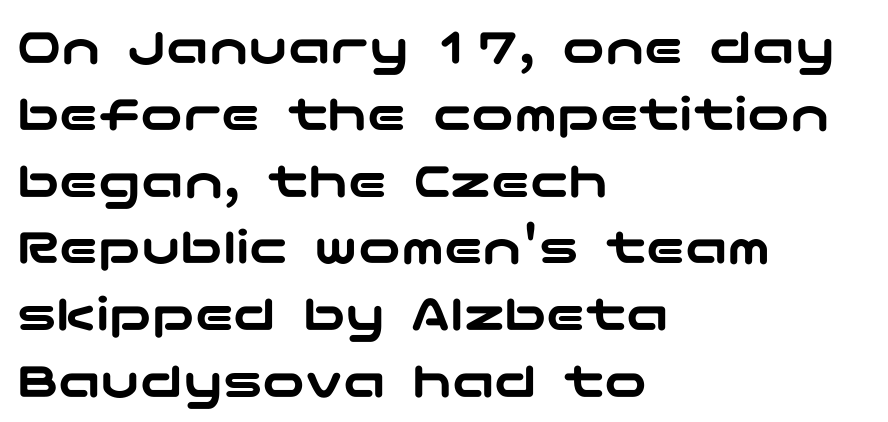
The passage shown stacks its lines at a standard gap. Font category for this specimen: sans-serif. The lines in this sample share a left origin and differ only in where they stop. The horizontal fit of the characters is conventional and even. Letters rest on an invisible, unmarked baseline.
